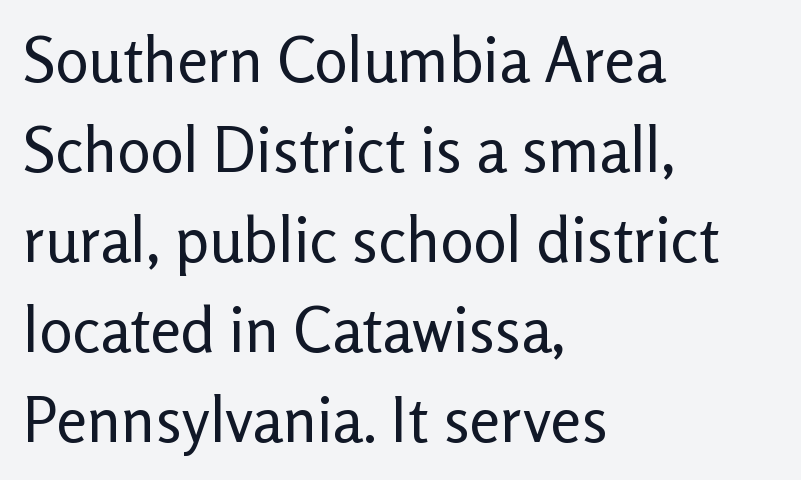
Each word holds together tightly as a unit, with standard inter-letter gaps. Each letter's strokes conclude bluntly, with no projecting serifs. The cut favours lightness, reaching ordinary text weight at its darkest. Do the characters align in a grid? No, the font is proportional.
